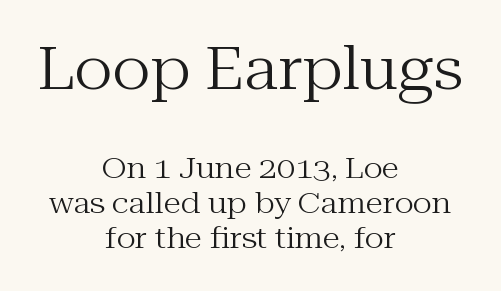
Q: Is the text bold? A: No.
Q: Is the text italic (slanted)? A: No, it is upright.
Q: Is the typeface a serif or a sans-serif typeface? A: Serif.
Q: Is the text underlined? A: No.
Q: How is the paragraph aligned? A: Centered.
Q: Is the spacing between letters normal or unusually wide? A: Normal.
Q: Which block of text is set in a larger size, the first (top) or the second (bottom)? A: The first (top) one.
Q: Width (condensed, normal, or wide)? A: Normal.
Q: Stroke contrast? A: Medium.
Q: x-height? A: Medium.
Q: Monospaced? A: No.
